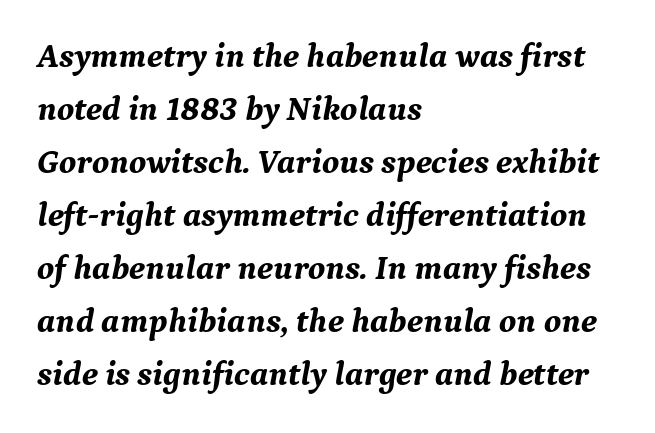
{"serif": "yes", "italic": "yes", "lean": "right", "slant_degrees": 9, "bold": "yes", "weight": "bold", "width": "normal", "stroke_contrast": "medium", "x_height": "medium", "monospaced": "no", "underline": "no", "align": "left", "line_spacing": "normal", "line_spacing_ratio": 1.56, "letter_spacing": "normal", "letter_spacing_em": 0.0, "glyph_px": 34}
